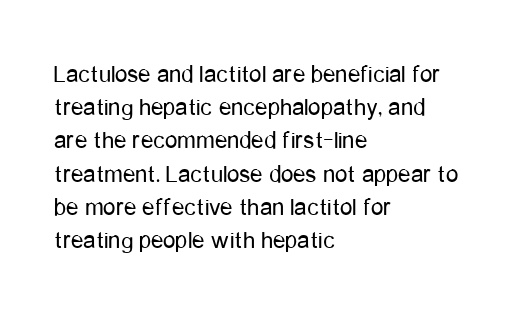
The image shows 25 px text type, upright; set left-aligned, normal line spacing (1.33x), normal letter spacing, not underlined.
